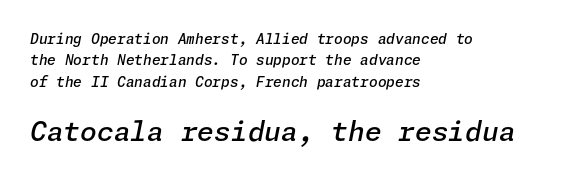
The image shows 27 px text type, italic (leaning right); set left-aligned, normal line spacing (1.52x), normal letter spacing, not underlined; the second (bottom) block is 1.93x larger.
